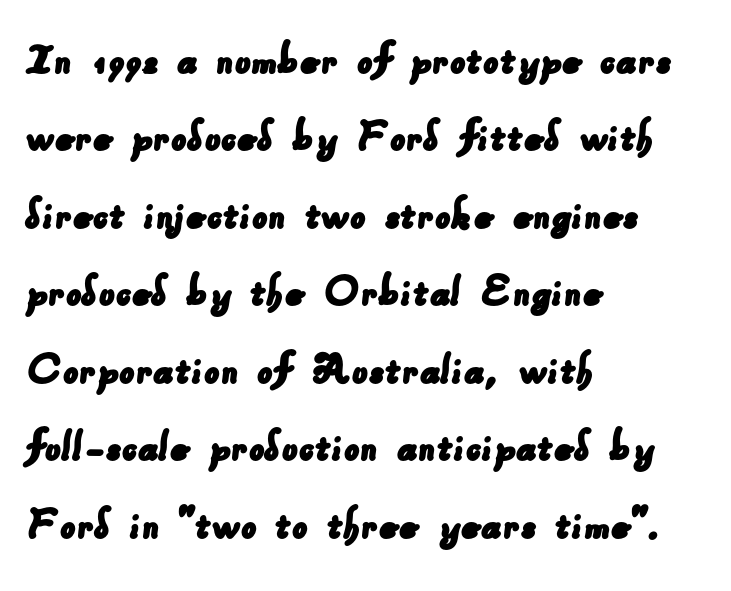
The image shows 49 px sans-serif type; set left-aligned, normal line spacing (1.58x), normal letter spacing, not underlined; low stroke contrast and a small x-height.
